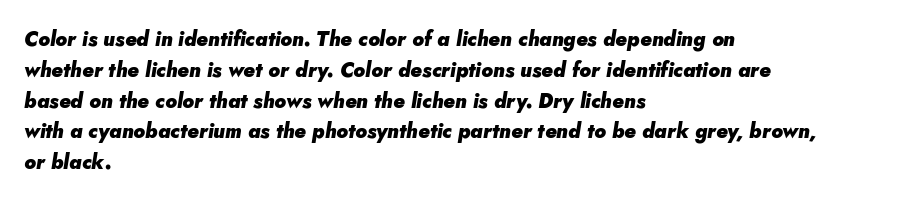
Q: Is the text bold? A: Yes.
Q: Is the text italic (slanted)? A: Yes, it leans right by about 5 degrees.
Q: Is the text underlined? A: No.
Q: How is the paragraph aligned? A: Left-aligned.
Q: Is the spacing between letters normal or unusually wide? A: Normal.
Q: Is the spacing between lines tight, normal or loose? A: Normal.
